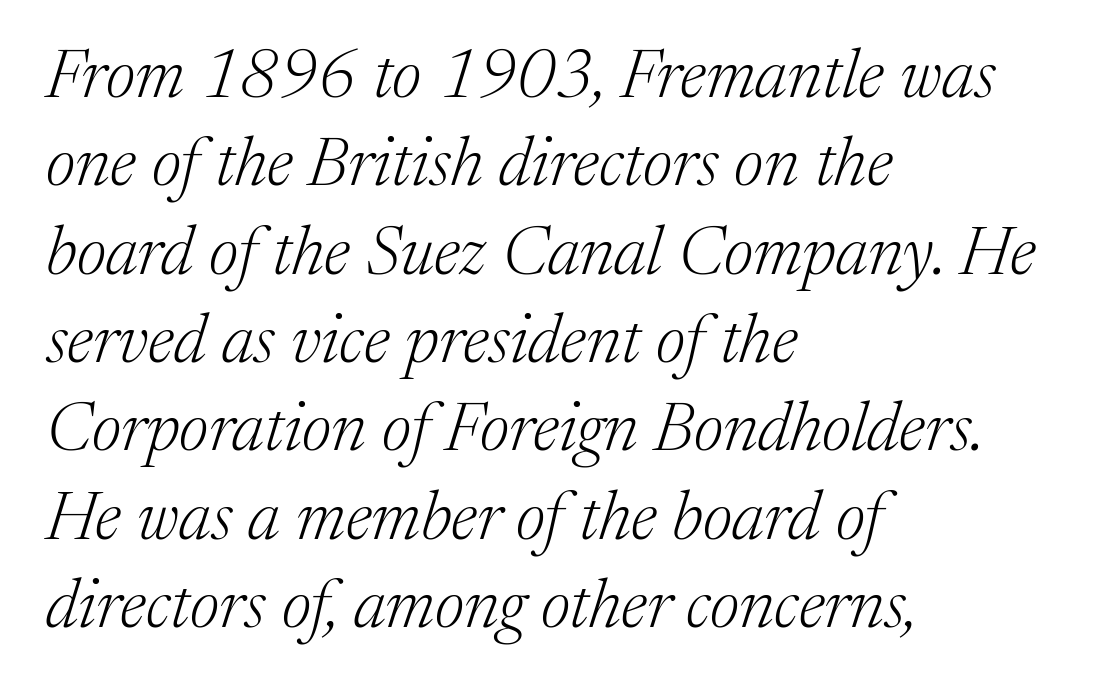
Q: Is the text bold? A: No.
Q: Is the text italic (slanted)? A: Yes, it leans right by about 17 degrees.
Q: Is the typeface a serif or a sans-serif typeface? A: Serif.
Q: Is the text underlined? A: No.
Q: How is the paragraph aligned? A: Left-aligned.
Q: Is the spacing between letters normal or unusually wide? A: Normal.
Q: Is the spacing between lines tight, normal or loose? A: Normal.
Q: Width (condensed, normal, or wide)? A: Normal.
Q: Stroke contrast? A: Medium.
Q: x-height? A: Medium.
Q: Monospaced? A: No.
